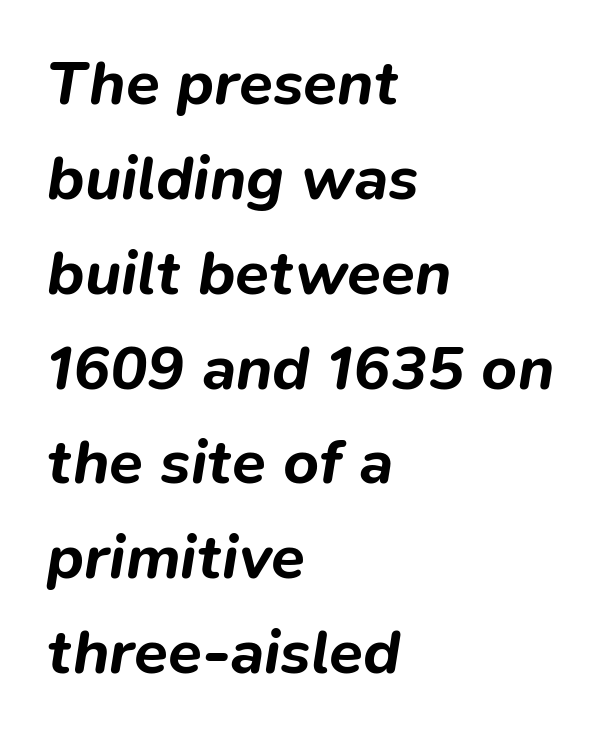
{"italic": "yes", "lean": "right", "slant_degrees": 9, "bold": "yes", "weight": "bold", "width": "normal", "stroke_contrast": "low", "x_height": "medium", "monospaced": "no", "underline": "no", "align": "left", "line_spacing": "normal", "line_spacing_ratio": 1.53, "letter_spacing": "normal", "letter_spacing_em": 0.0, "glyph_px": 62}
